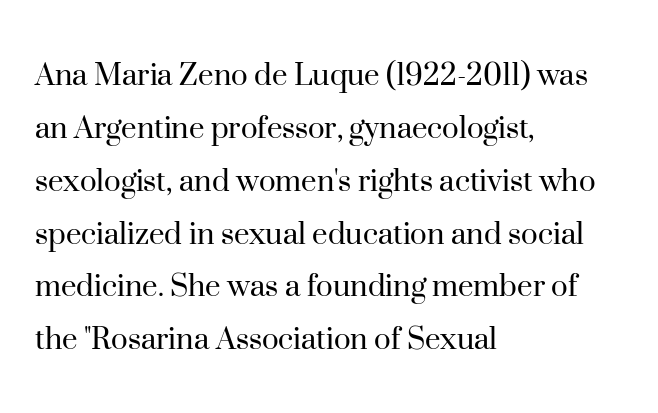
{"serif": "yes", "italic": "no", "bold": "no", "weight": "regular", "width": "normal", "stroke_contrast": "high", "x_height": "small", "monospaced": "no", "underline": "no", "align": "left", "line_spacing": "normal", "line_spacing_ratio": 1.51, "letter_spacing": "normal", "letter_spacing_em": 0.0, "glyph_px": 35}
